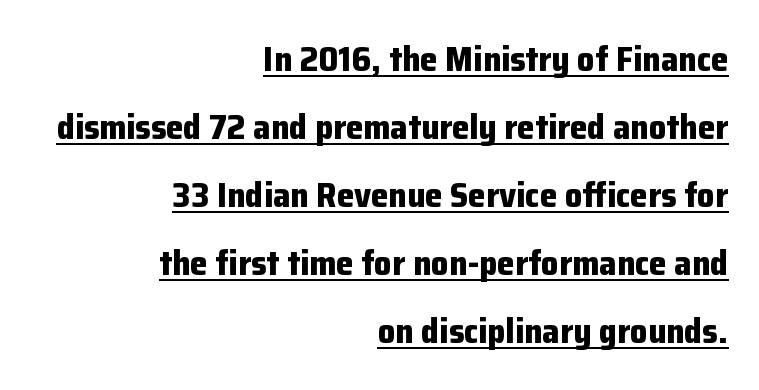
The image shows 35 px bold sans-serif type, upright; set right-aligned, loose line spacing (1.94x), normal letter spacing, underlined; low stroke contrast and a medium x-height.
